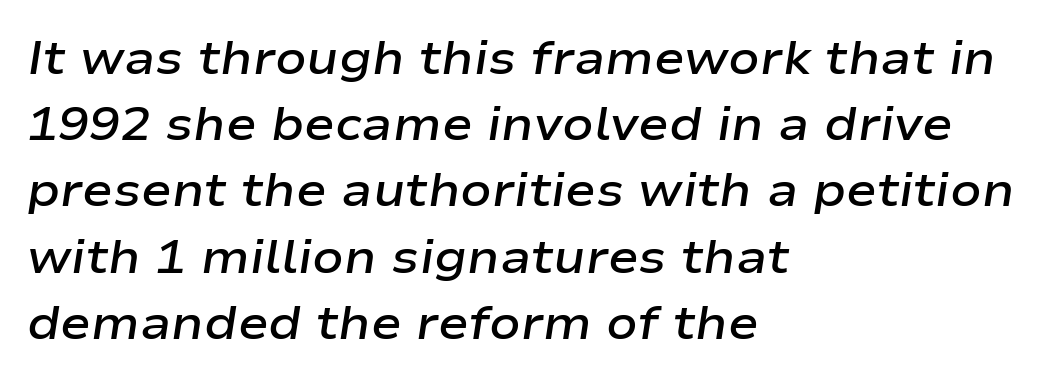
The image shows 46 px semibold, wide type, italic (leaning right); set left-aligned, normal line spacing (1.44x), normal letter spacing, not underlined; low stroke contrast and a medium x-height.
